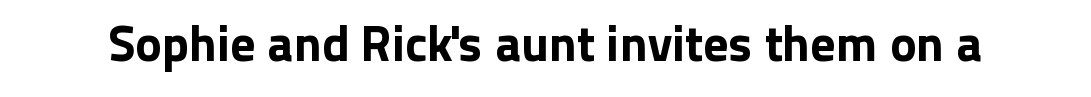
The rendering shows plain stroke endings on the letterforms — a sans-serif design. Clear beneath every line of the passage. Every character sits straight up, as roman type does. Here the designer chose a conventional face with non-uniform glyph widths. This rendering leaves character spacing at its baseline value.
